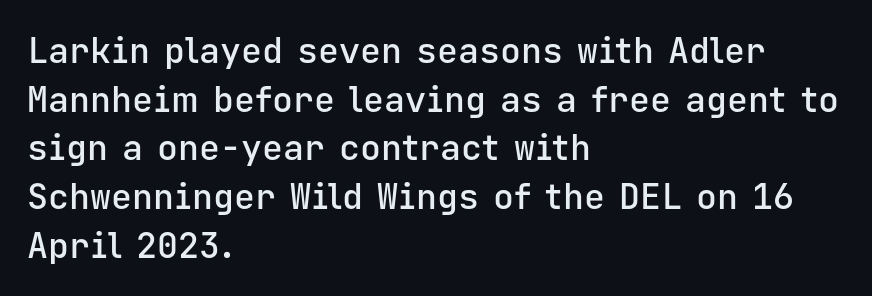
{"serif": "no", "italic": "no", "bold": "semi", "weight": "semibold", "width": "normal", "stroke_contrast": "low", "x_height": "medium", "monospaced": "yes", "underline": "no", "align": "left", "line_spacing": "normal", "line_spacing_ratio": 1.39, "letter_spacing": "normal", "letter_spacing_em": 0.0, "glyph_px": 35}
